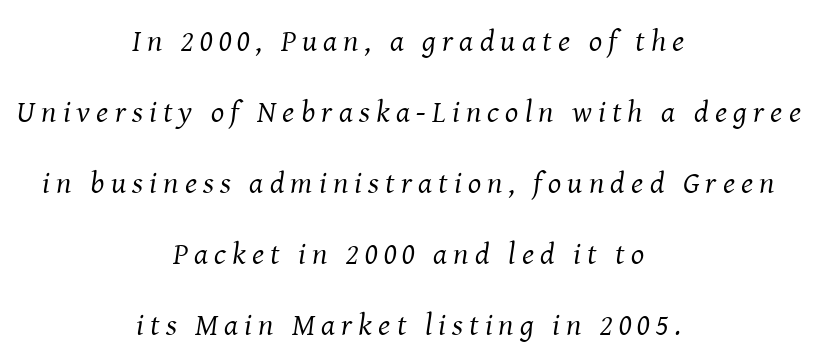
Q: Is the text bold? A: No.
Q: Is the text italic (slanted)? A: Yes, it leans right by about 8 degrees.
Q: Is the typeface a serif or a sans-serif typeface? A: Serif.
Q: Is the text underlined? A: No.
Q: How is the paragraph aligned? A: Centered.
Q: Is the spacing between letters normal or unusually wide? A: Unusually wide.
Q: Is the spacing between lines tight, normal or loose? A: Loose.
Q: Width (condensed, normal, or wide)? A: Normal.
Q: Stroke contrast? A: Medium.
Q: x-height? A: Medium.
Q: Monospaced? A: No.
